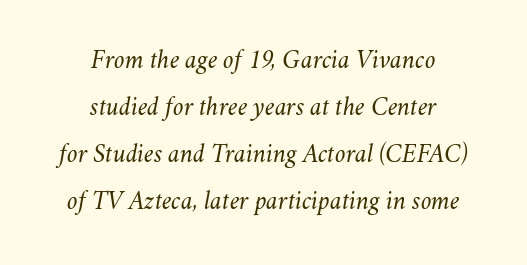
The image shows 27 px text type, italic (leaning right); set centered, line spacing 1.74x, normal letter spacing, not underlined.
